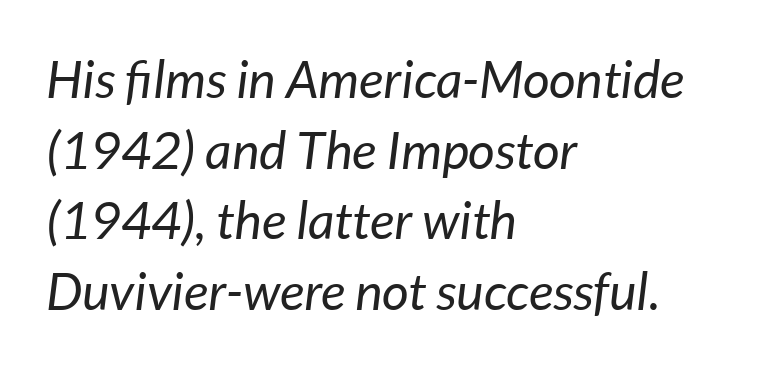
Summary of vertical rhythm: regular, with standard interline spacing. This reads as an unemphasized weight, regular at the heaviest. Emphasis-style slanted type is in use. The strip under each line holds only bare page. Tracking value appears to be zero — textbook default spacing.
